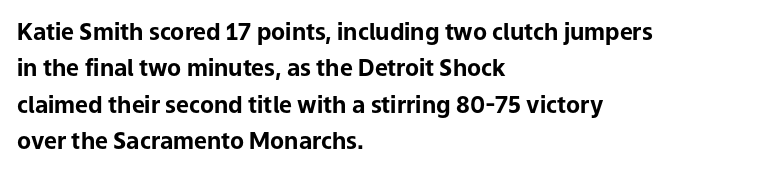
The image shows 23 px bold type, upright; set left-aligned, normal line spacing (1.58x), normal letter spacing, not underlined.
